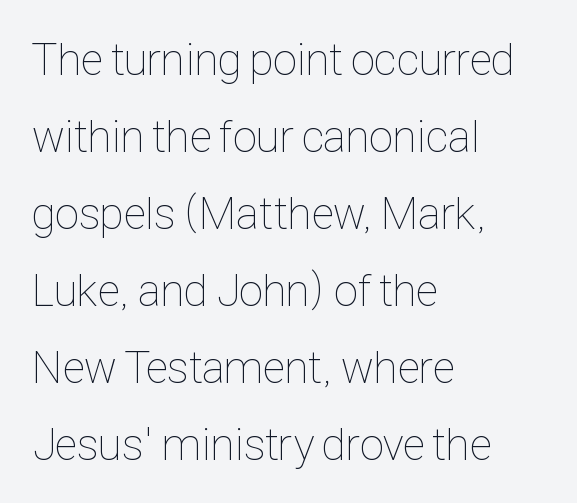
The specimen reads as upright at a glance. The specimen omits any rule beneath the text block's lines. The paragraph has a hard left edge and a soft right edge. Is the stroke heavy? The answer is a plain regular-or-lighter.
